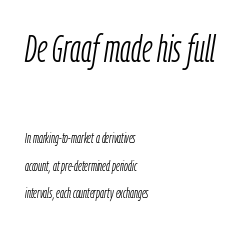
Q: Is the text bold? A: No.
Q: Is the text italic (slanted)? A: Yes, it leans right by about 9 degrees.
Q: Is the text underlined? A: No.
Q: How is the paragraph aligned? A: Left-aligned.
Q: Is the spacing between letters normal or unusually wide? A: Normal.
Q: Is the spacing between lines tight, normal or loose? A: Loose.
Q: Which block of text is set in a larger size, the first (top) or the second (bottom)? A: The first (top) one.
Q: Width (condensed, normal, or wide)? A: Condensed.
Q: Stroke contrast? A: Low.
Q: x-height? A: Medium.
Q: Monospaced? A: No.
